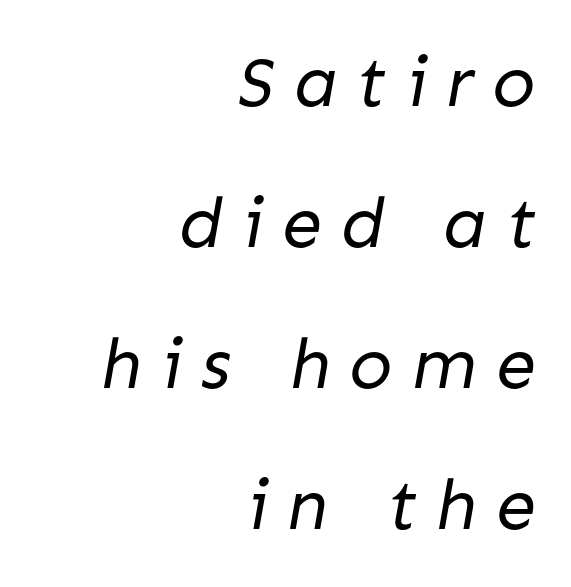
The horizontal fit of the characters is loose and conspicuously gappy. The rendering shows plain stroke endings on the letterforms — a sans-serif design. Students, observe: this is what heavily led, spacious text looks like. A bare baseline throughout the passage. No chunkiness to these letters — they're not bold. Note the varied advance widths — an 'i' is clearly narrower than an 'm'.
